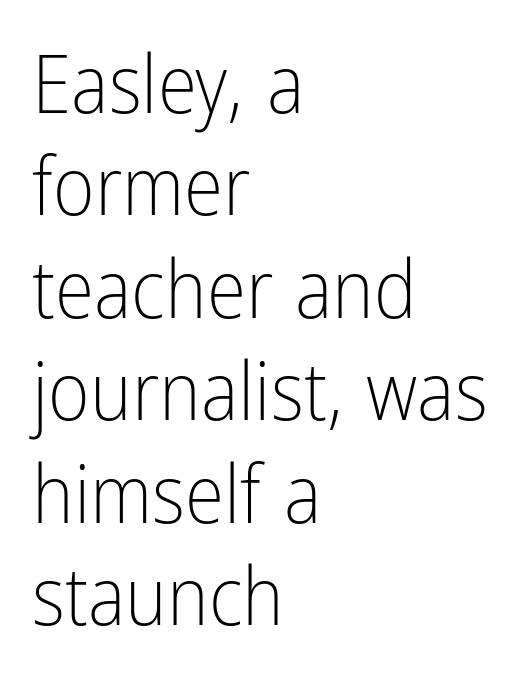
The face used here is proportionally spaced, like ordinary book or web type. Each new line begins a customary step beneath the previous one. The passage shown is typeset with a sans-serif family. Notice how the passage keeps a crisp vertical edge on the left only.
